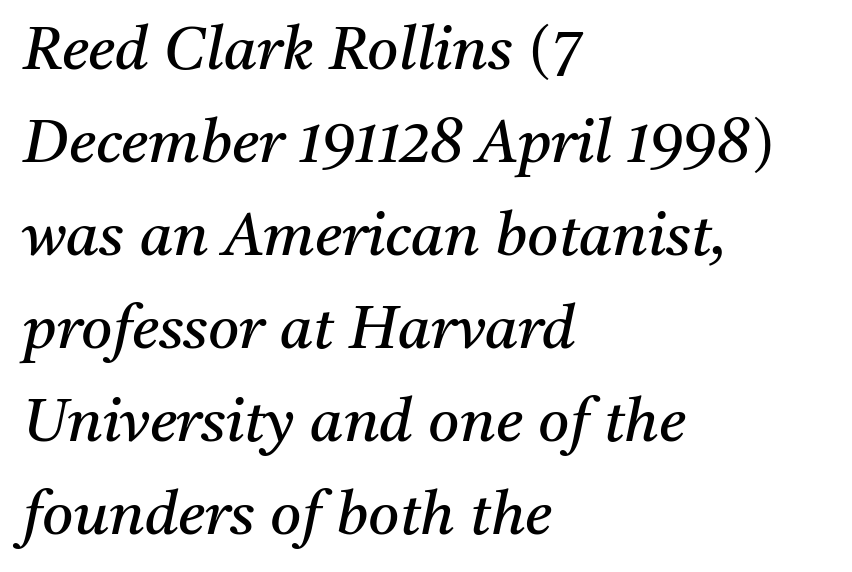
The image shows 60 px regular-weight serif type, italic (leaning right); set left-aligned, normal line spacing (1.55x), normal letter spacing, not underlined; medium stroke contrast and a medium x-height.
